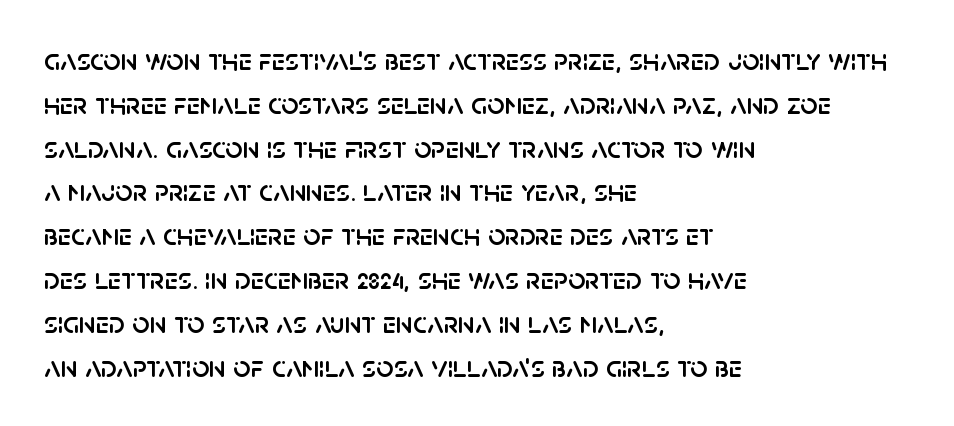
The image shows 30 px sans-serif type, upright; set left-aligned, normal line spacing (1.46x), normal letter spacing, not underlined; low stroke contrast and a large x-height.
